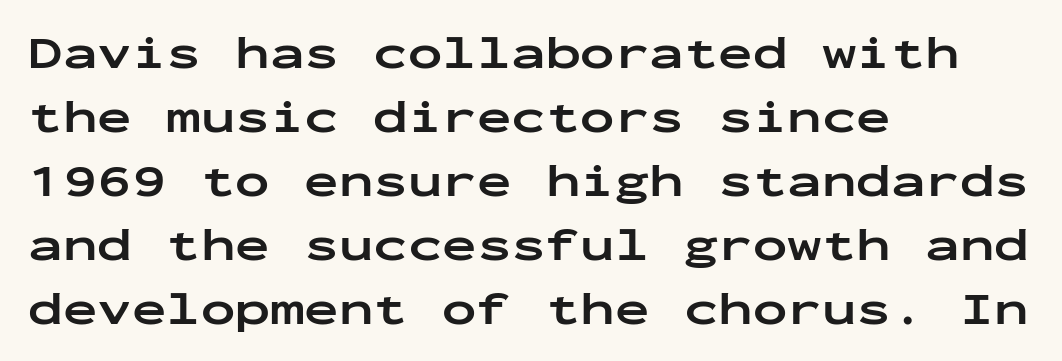
Q: Is the text bold? A: Yes.
Q: Is the text italic (slanted)? A: No, it is upright.
Q: Is the typeface a serif or a sans-serif typeface? A: Sans-serif.
Q: Is the text underlined? A: No.
Q: How is the paragraph aligned? A: Left-aligned.
Q: Is the spacing between letters normal or unusually wide? A: Normal.
Q: Is the spacing between lines tight, normal or loose? A: Normal.
Q: Width (condensed, normal, or wide)? A: Wide.
Q: Stroke contrast? A: Low.
Q: x-height? A: Medium.
Q: Monospaced? A: Yes.
